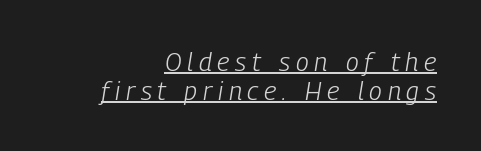
The image shows 26 px text type, italic (leaning right); set right-aligned, tight line spacing (1.1x), unusually wide letter spacing (+0.22 em), underlined.
